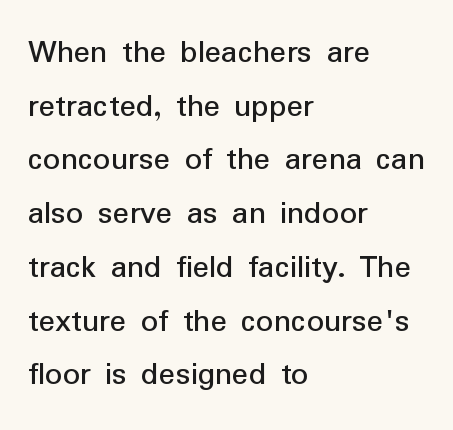
Looks like regular typesetting: each glyph gets only the width it needs. It's the straight-up-and-down kind of type. The passage shown has conventional tracking throughout. The space between consecutive lines is moderate.
